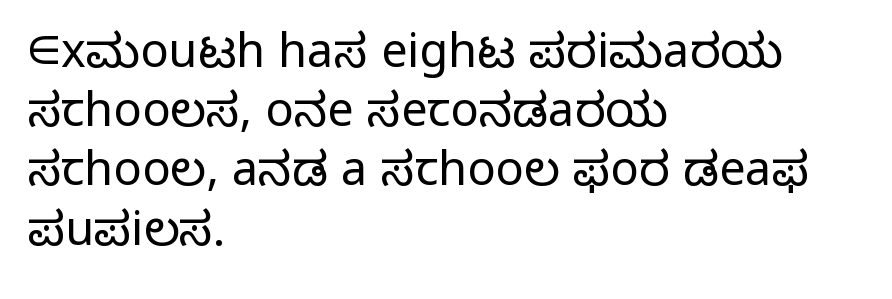
Q: Is the text bold? A: No.
Q: Is the text italic (slanted)? A: No, it is upright.
Q: Is the typeface a serif or a sans-serif typeface? A: Sans-serif.
Q: Is the text underlined? A: No.
Q: How is the paragraph aligned? A: Left-aligned.
Q: Is the spacing between letters normal or unusually wide? A: Normal.
Q: Is the spacing between lines tight, normal or loose? A: Normal.
Q: Width (condensed, normal, or wide)? A: Normal.
Q: Stroke contrast? A: Low.
Q: x-height? A: Medium.
Q: Monospaced? A: No.
